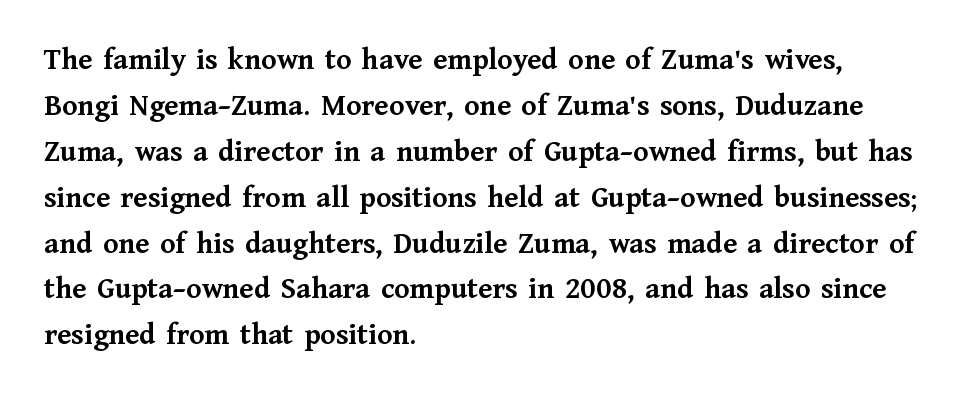
This sample has the flowing, uneven cadence of proportional lettering. The letters are bold, with thick, heavy strokes. The axis of the letterforms is exactly vertical. Check the space under the baseline: it is left empty.
